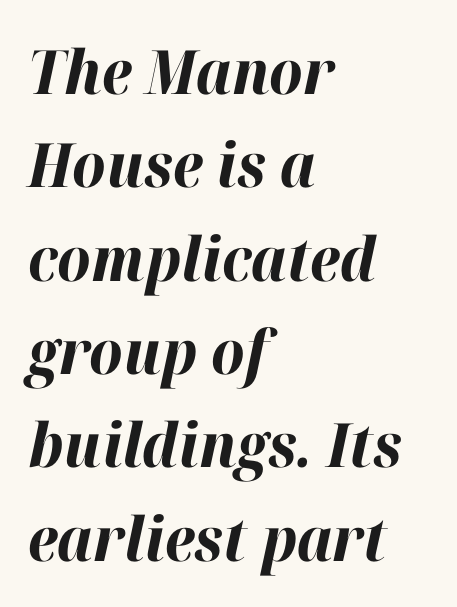
Successive baselines arrive at the customary interval. Heavy, bold letterforms. You could call the tracking neutral — neither tight nor loose. Just letters on the line, the space beneath them empty.
